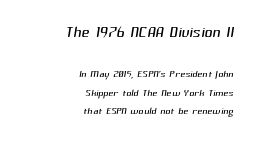
The image shows 22 px text type; set right-aligned, normal line spacing (1.31x), normal letter spacing, not underlined; the first (top) block is 1.57x larger.
